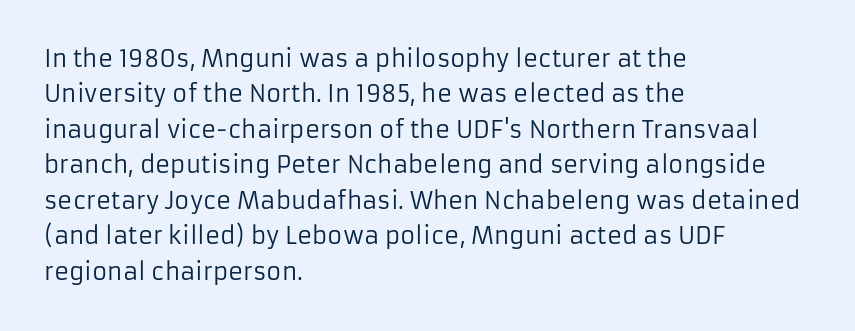
The image shows 23 px text type, upright; set left-aligned, normal line spacing (1.54x), normal letter spacing, not underlined.
